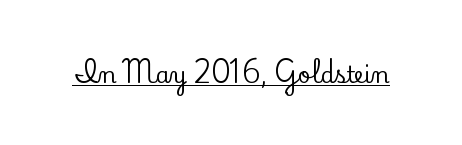
{"italic": "no", "underline": "yes", "letter_spacing": "normal", "letter_spacing_em": 0.0, "glyph_px": 22}
